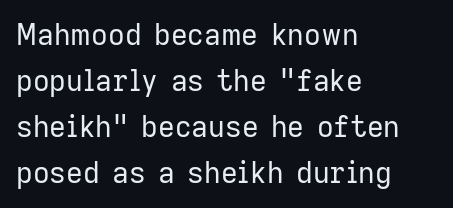
Clear beneath every line of the passage. Which margin do the lines hug? The left one — the right edge is uneven. Each letter keeps its own natural width here, so spacing adapts to shape. Is the stroke heavy? The answer is a plain regular-or-lighter.
